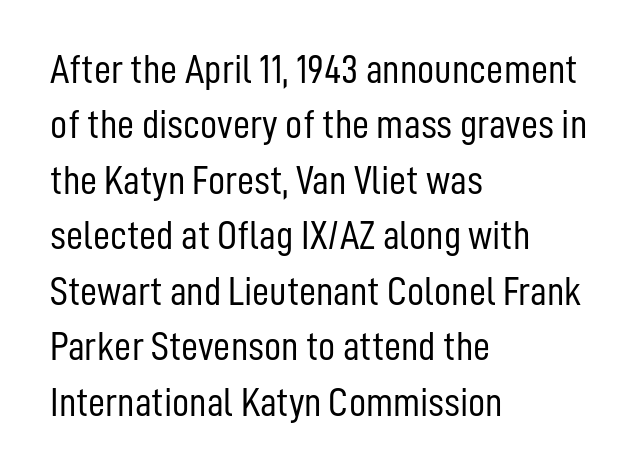
Q: Is the text bold? A: No.
Q: Is the text italic (slanted)? A: No, it is upright.
Q: Is the typeface a serif or a sans-serif typeface? A: Sans-serif.
Q: Is the text underlined? A: No.
Q: How is the paragraph aligned? A: Left-aligned.
Q: Is the spacing between letters normal or unusually wide? A: Normal.
Q: Is the spacing between lines tight, normal or loose? A: Normal.
Q: Width (condensed, normal, or wide)? A: Condensed.
Q: Stroke contrast? A: Low.
Q: x-height? A: Medium.
Q: Monospaced? A: No.
